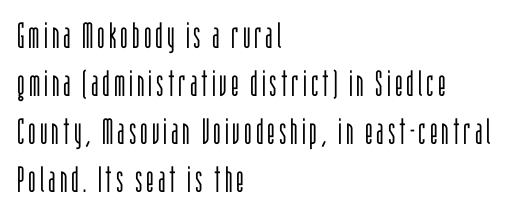
This rendering uses left alignment, leaving the right contour irregular. The face used here is a sans, in the tradition of grotesques and geometrics. The face used here is proportionally spaced, like ordinary book or web type. The characters are drawn with everyday or finer stroke widths. Do the letters lean? They stand straight.
